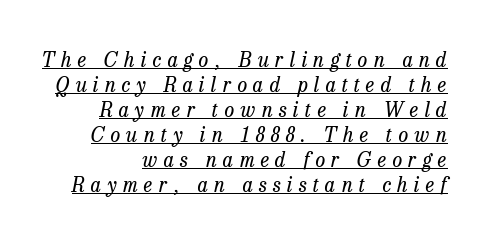
Heaviness? Minimal to ordinary, like unemphasized prose. Spacing between characters has been opened up far beyond the box default. Compared with ordinary roman type, these characters are visibly tilted. Does a line run under the words? Yes, clearly.
